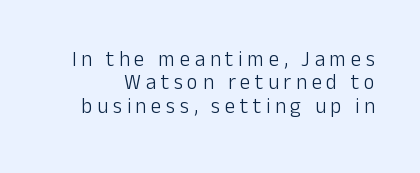
The image shows 21 px text type, upright; set tight line spacing (1.11x), unusually wide letter spacing (+0.22 em), not underlined.
